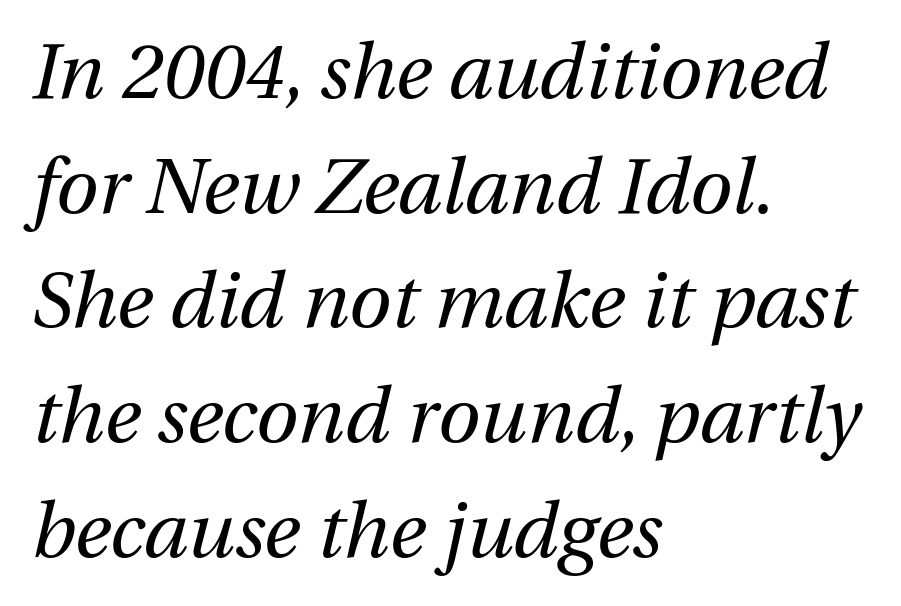
The image shows 77 px regular-weight type, italic (leaning right); set left-aligned, normal line spacing (1.49x), normal letter spacing, not underlined; medium stroke contrast and a medium x-height.
